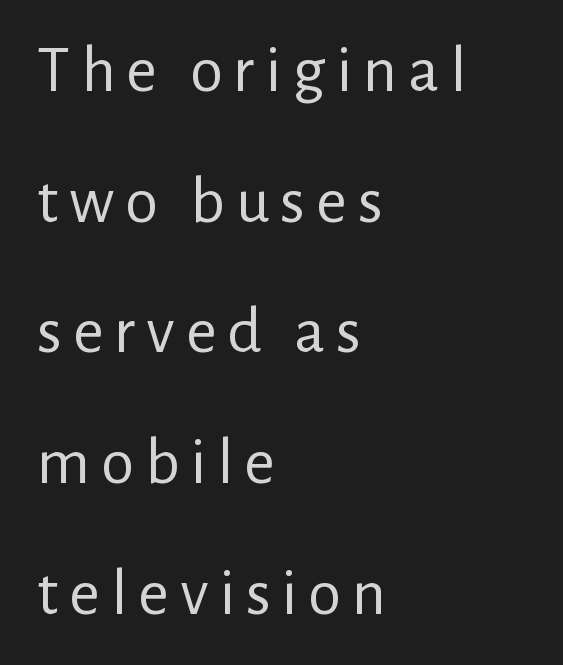
Q: Is the text bold? A: No.
Q: Is the text italic (slanted)? A: No, it is upright.
Q: Is the typeface a serif or a sans-serif typeface? A: Sans-serif.
Q: Is the text underlined? A: No.
Q: How is the paragraph aligned? A: Left-aligned.
Q: Is the spacing between lines tight, normal or loose? A: Loose.
Q: Width (condensed, normal, or wide)? A: Normal.
Q: Stroke contrast? A: Low.
Q: x-height? A: Medium.
Q: Monospaced? A: No.
